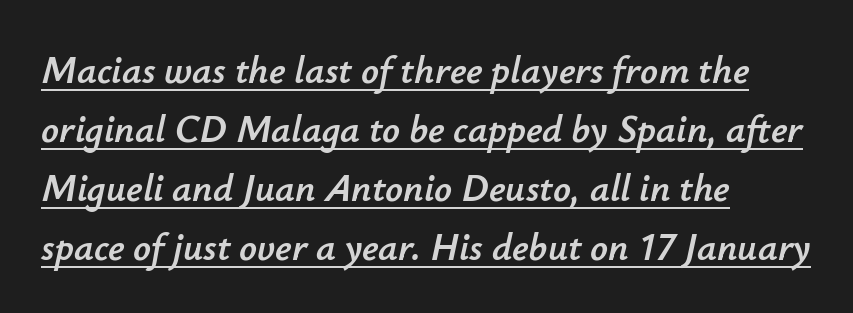
Spacing between characters is what you'd get straight out of the box. Layout note: lines flush left. These lines were composed using italics. Horizontal bands of white between lines are of average thickness. This sample has the flowing, uneven cadence of proportional lettering. The rendered words wear a rule along their underside.
